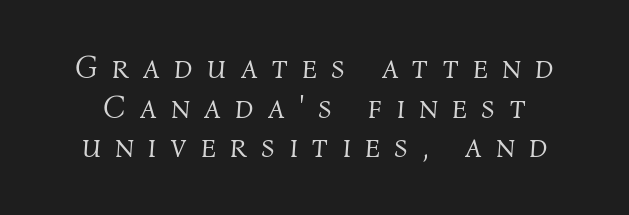
Q: Is the text bold? A: No.
Q: Is the text italic (slanted)? A: Yes, it leans right by about 4 degrees.
Q: Is the text underlined? A: No.
Q: Is the spacing between letters normal or unusually wide? A: Unusually wide.
Q: Width (condensed, normal, or wide)? A: Normal.
Q: Stroke contrast? A: Medium.
Q: x-height? A: Medium.
Q: Monospaced? A: No.
